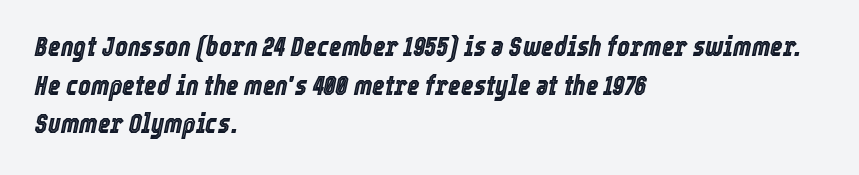
Q: Is the text italic (slanted)? A: Yes, it leans right by about 12 degrees.
Q: Is the text underlined? A: No.
Q: How is the paragraph aligned? A: Left-aligned.
Q: Is the spacing between letters normal or unusually wide? A: Normal.
Q: Is the spacing between lines tight, normal or loose? A: Normal.
